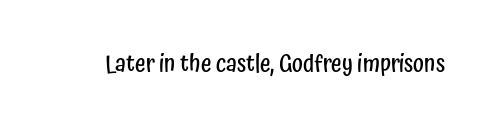
No extra tracking has been applied to these lines. The area under the type is left untouched. Weight: semibold (demi). If you drew a line through each stem, it would be perfectly vertical.
